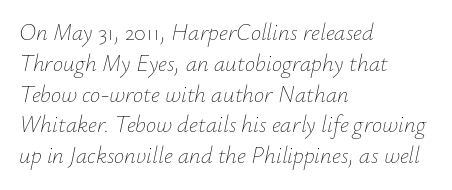
{"italic": "yes", "lean": "right", "slant_degrees": 12, "bold": "no", "underline": "no", "align": "left", "line_spacing": "normal", "line_spacing_ratio": 1.34, "letter_spacing": "normal", "letter_spacing_em": 0.0, "glyph_px": 23}
